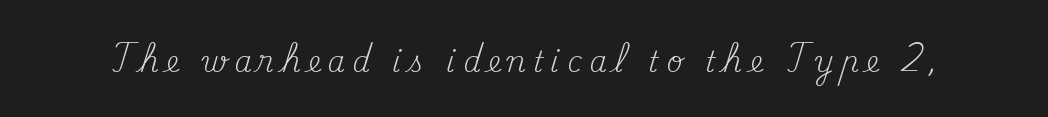
Q: Is the text bold? A: No.
Q: Is the text italic (slanted)? A: Yes.
Q: Is the typeface a serif or a sans-serif typeface? A: Serif.
Q: Is the text underlined? A: No.
Q: Is the spacing between letters normal or unusually wide? A: Unusually wide.
Q: Width (condensed, normal, or wide)? A: Normal.
Q: Stroke contrast? A: Medium.
Q: x-height? A: Small.
Q: Monospaced? A: No.
